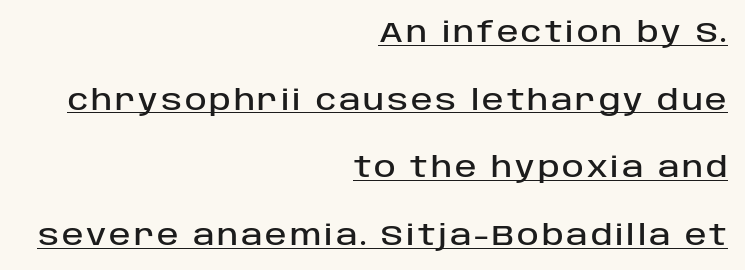
Q: Is the text italic (slanted)? A: No, it is upright.
Q: Is the typeface a serif or a sans-serif typeface? A: Sans-serif.
Q: Is the text underlined? A: Yes.
Q: How is the paragraph aligned? A: Right-aligned.
Q: Is the spacing between lines tight, normal or loose? A: Loose.
Q: Width (condensed, normal, or wide)? A: Normal.
Q: Stroke contrast? A: Low.
Q: x-height? A: Large.
Q: Monospaced? A: No.
